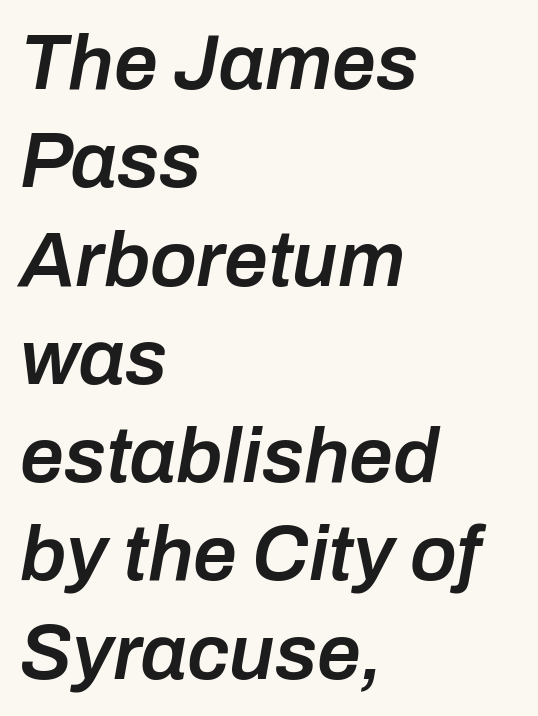
{"italic": "yes", "lean": "right", "slant_degrees": 10, "bold": "semi", "weight": "semibold", "width": "normal", "stroke_contrast": "low", "x_height": "medium", "monospaced": "no", "underline": "no", "align": "left", "line_spacing": "normal", "line_spacing_ratio": 1.26, "letter_spacing": "normal", "letter_spacing_em": 0.0, "glyph_px": 78}
